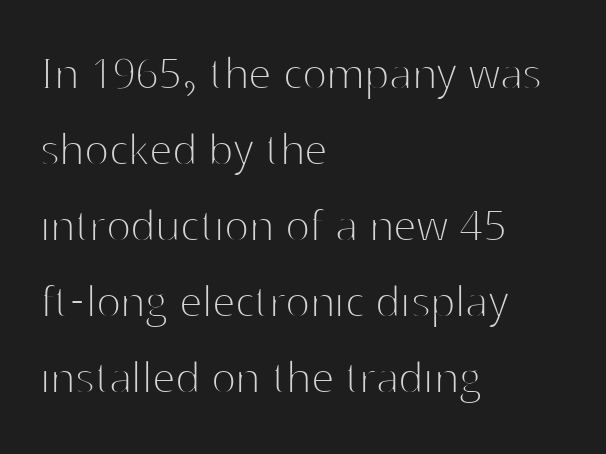
The image shows 52 px thin sans-serif type, upright; set left-aligned, normal line spacing (1.46x), normal letter spacing, not underlined; high stroke contrast and a medium x-height.
